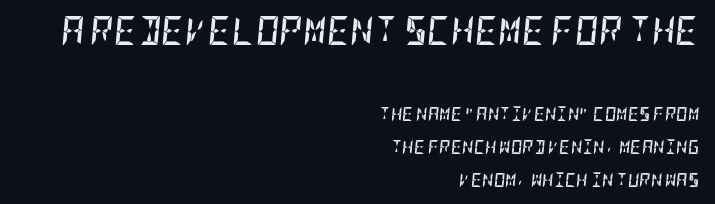
{"italic": "yes", "lean": "right", "slant_degrees": 5, "bold": "yes", "weight": "semibold", "width": "condensed", "stroke_contrast": "low", "x_height": "large", "underline": "no", "align": "right", "line_spacing": "loose", "line_spacing_ratio": 2.35, "letter_spacing": "normal", "letter_spacing_em": 0.0, "larger_block": "first", "size_ratio": 2.07, "glyph_px": 29}
